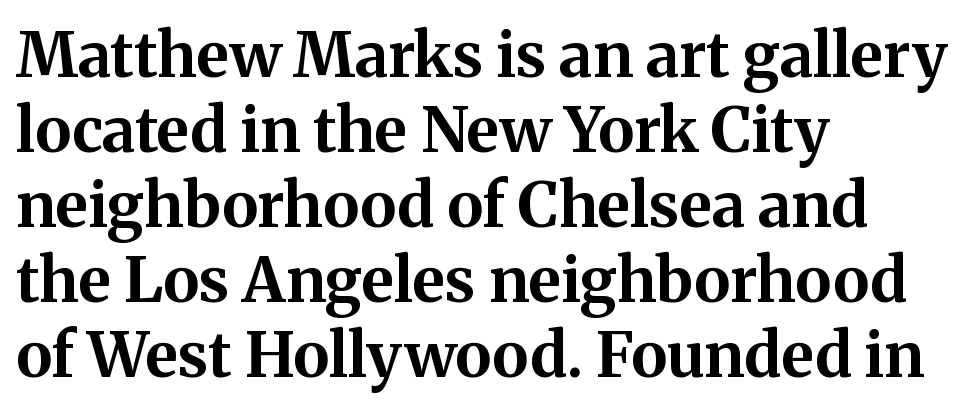
The image shows 62 px bold serif type, upright; set left-aligned, line spacing 1.21x, normal letter spacing, not underlined; medium stroke contrast and a medium x-height.
